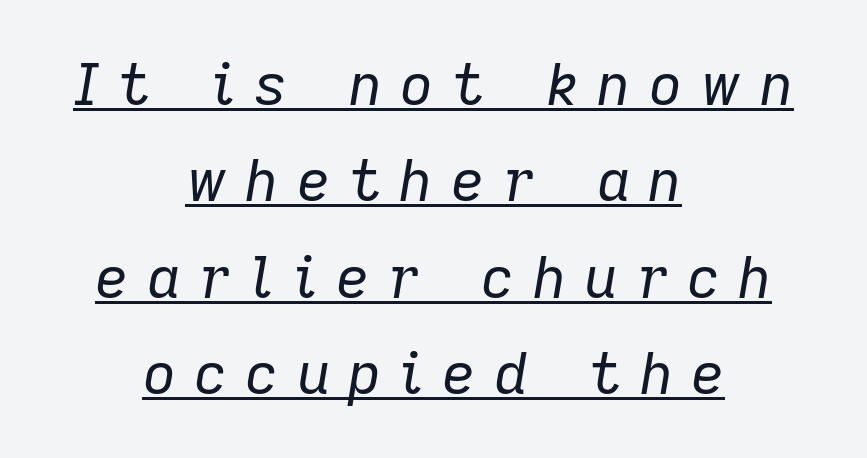
{"italic": "yes", "lean": "right", "slant_degrees": 9, "bold": "no", "weight": "regular", "width": "normal", "stroke_contrast": "low", "x_height": "medium", "monospaced": "no", "underline": "yes", "align": "center", "line_spacing": "normal", "line_spacing_ratio": 1.66, "letter_spacing": "wide", "letter_spacing_em": 0.31, "glyph_px": 58}
